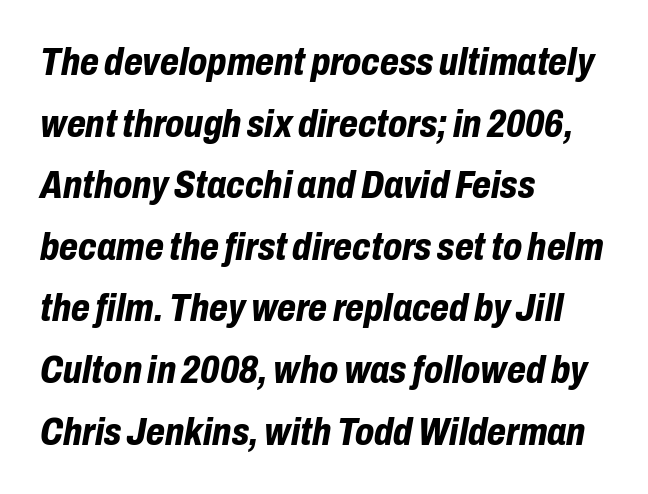
The image shows 39 px bold, condensed type, italic (leaning right); set left-aligned, normal line spacing (1.58x), normal letter spacing, not underlined; low stroke contrast and a medium x-height.
